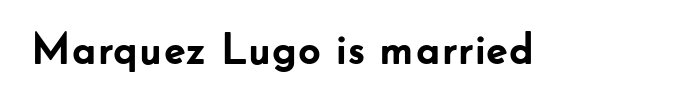
You can tell from the bare stems that sans-serif type was used. Glance below the letters and you will spot only blank space. Quick note: not italic, upright. Short note: letters normally spaced.
